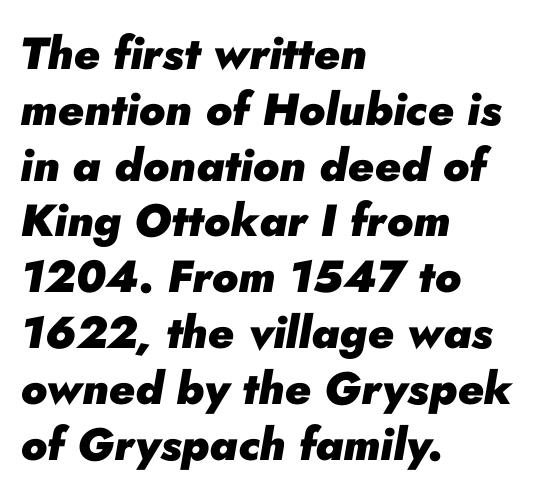
{"italic": "yes", "lean": "right", "slant_degrees": 10, "bold": "yes", "weight": "heavy", "width": "normal", "stroke_contrast": "low", "x_height": "small", "monospaced": "no", "underline": "no", "align": "left", "line_spacing_ratio": 1.24, "letter_spacing": "normal", "letter_spacing_em": 0.0, "glyph_px": 45}
